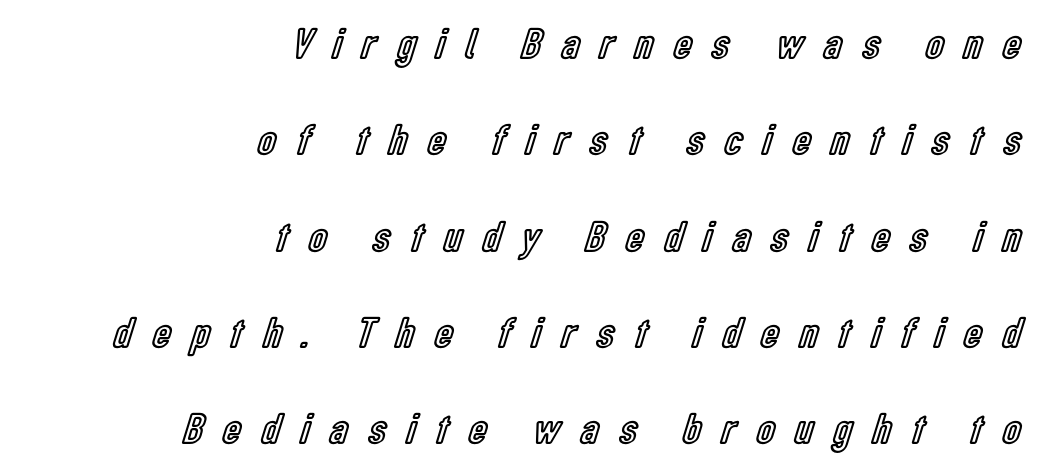
The image shows 44 px condensed type; set right-aligned, loose line spacing (2.19x), unusually wide letter spacing (+0.47 em), not underlined; a medium x-height.
